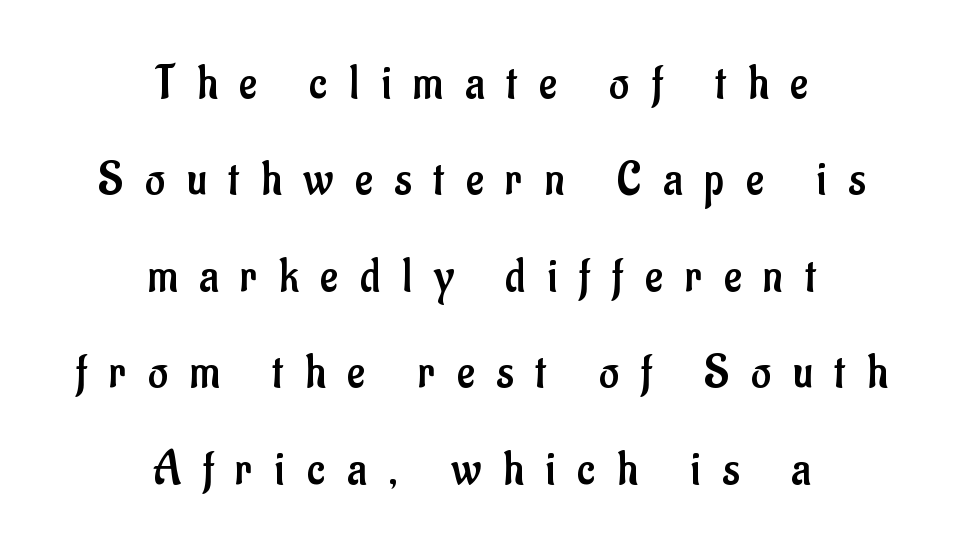
The strokes carry an ordinary text weight at most. Vertical strokes here are truly vertical. Loosely led — the rows are spread out. This sample has the flowing, uneven cadence of proportional lettering. Underline: absent. No feet cap the strokes, marking this as sans-serif type.
